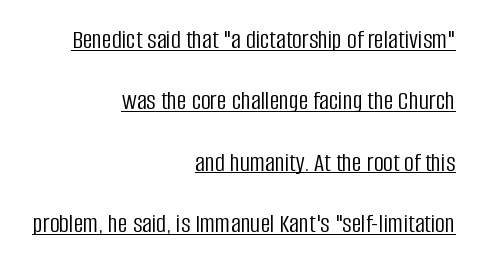
The image shows 27 px text type, upright; set right-aligned, loose line spacing (2.27x), normal letter spacing, underlined.
